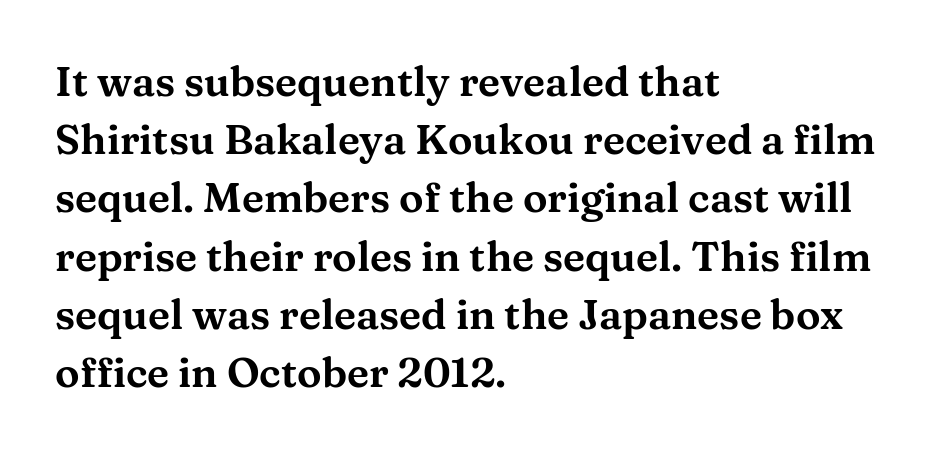
Glyph-to-glyph distance matches everyday printed text. The rendering uses natural spacing where letterforms have individual widths. The letters stand straight up with perfectly vertical stems. The glyphs in this specimen are seriffed. A student would call this left alignment; a typographer would say flush left, rag right. The string is rendered with underlining switched off.
